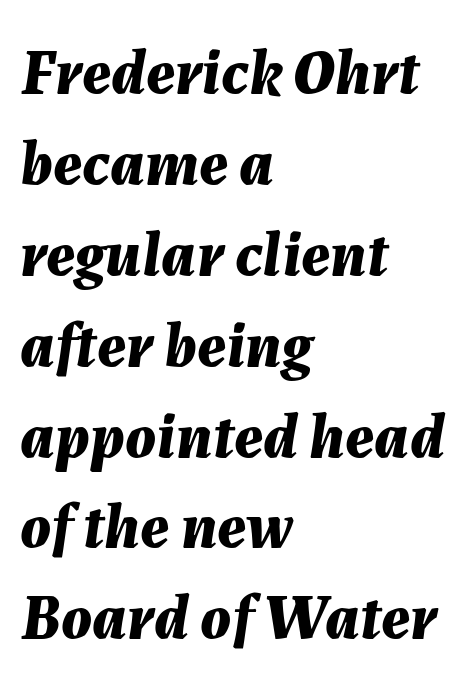
{"italic": "yes", "lean": "right", "slant_degrees": 7, "bold": "yes", "weight": "bold", "width": "normal", "stroke_contrast": "medium", "x_height": "medium", "monospaced": "no", "underline": "no", "align": "left", "line_spacing": "normal", "line_spacing_ratio": 1.42, "letter_spacing": "normal", "letter_spacing_em": 0.0, "glyph_px": 64}
